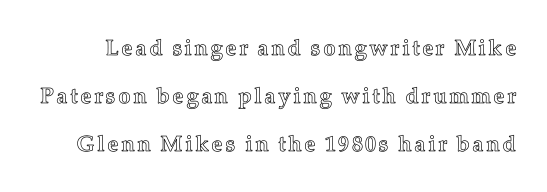
Has an underline been added? It has not. Summary of vertical rhythm: relaxed, with wide interline spacing. Notice how the stems are strictly vertical — no italics here.
